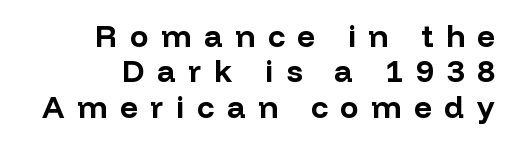
The image shows 31 px bold sans-serif type, upright; set right-aligned, tight line spacing (1.14x), unusually wide letter spacing (+0.41 em), not underlined; low stroke contrast and a medium x-height.
